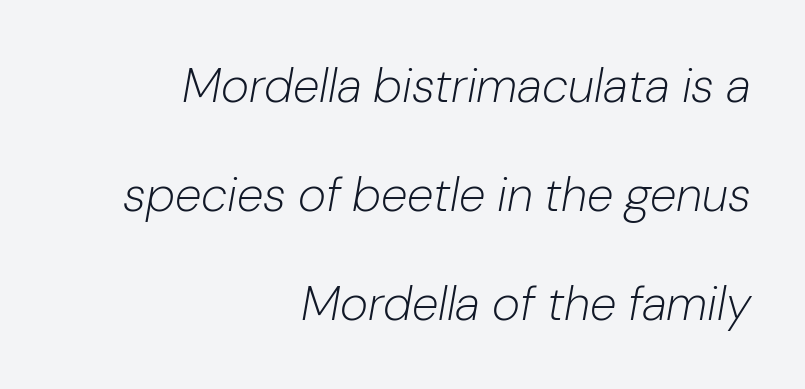
Heaviness? Minimal to ordinary, like unemphasized prose. Proportional: the letters do not fall into vertical columns. Underline: absent. Italic? Definitely — the glyphs are oblique.
